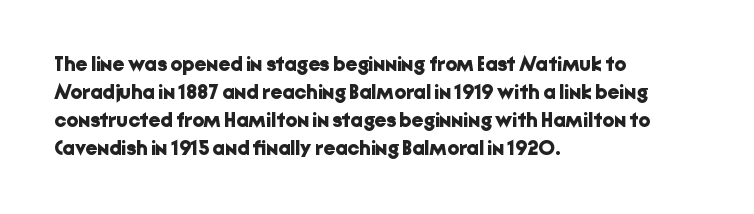
Style check: upright. Reading down the block, your eye returns to a fixed left position each line. This rendering leaves character spacing at its baseline value. Check under the words: just untouched page.
